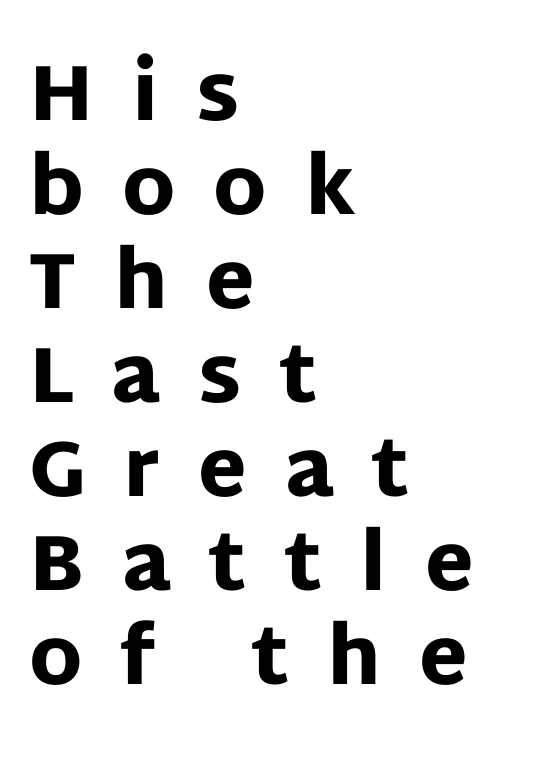
The image shows 79 px heavy sans-serif type, upright; set left-aligned, line spacing 1.19x, unusually wide letter spacing (+0.48 em), not underlined; low stroke contrast and a large x-height.
